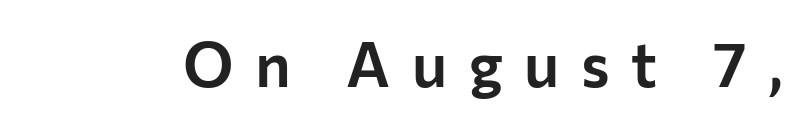
{"serif": "no", "italic": "no", "width": "normal", "stroke_contrast": "low", "x_height": "medium", "monospaced": "no", "underline": "no", "letter_spacing": "wide", "letter_spacing_em": 0.35, "glyph_px": 62}
